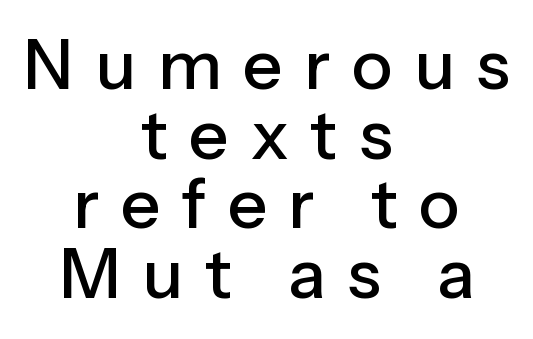
The image shows 69 px sans-serif type, upright; set centered, tight line spacing (1.01x), unusually wide letter spacing (+0.31 em), not underlined; low stroke contrast and a medium x-height.
